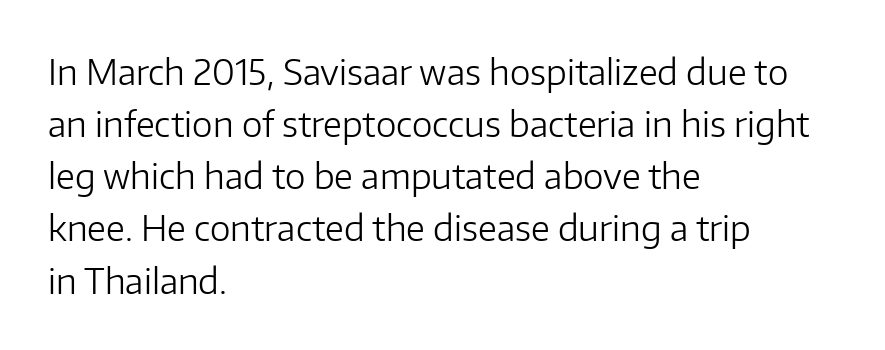
Q: Is the text bold? A: No.
Q: Is the text italic (slanted)? A: No, it is upright.
Q: Is the typeface a serif or a sans-serif typeface? A: Sans-serif.
Q: Is the text underlined? A: No.
Q: How is the paragraph aligned? A: Left-aligned.
Q: Is the spacing between letters normal or unusually wide? A: Normal.
Q: Is the spacing between lines tight, normal or loose? A: Normal.
Q: Width (condensed, normal, or wide)? A: Normal.
Q: Stroke contrast? A: Low.
Q: x-height? A: Medium.
Q: Monospaced? A: No.
